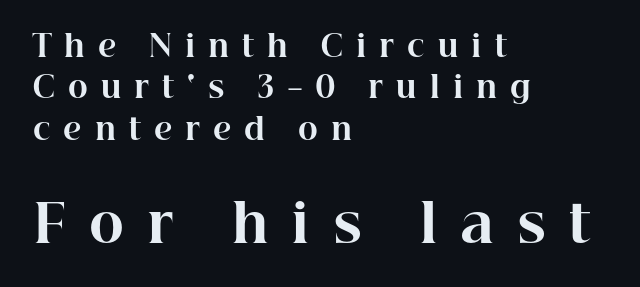
Q: Is the text bold? A: Yes.
Q: Is the text italic (slanted)? A: No, it is upright.
Q: Is the typeface a serif or a sans-serif typeface? A: Serif.
Q: Is the text underlined? A: No.
Q: How is the paragraph aligned? A: Left-aligned.
Q: Is the spacing between letters normal or unusually wide? A: Unusually wide.
Q: Is the spacing between lines tight, normal or loose? A: Normal.
Q: Which block of text is set in a larger size, the first (top) or the second (bottom)? A: The second (bottom) one.
Q: Width (condensed, normal, or wide)? A: Normal.
Q: Stroke contrast? A: High.
Q: x-height? A: Medium.
Q: Monospaced? A: No.
